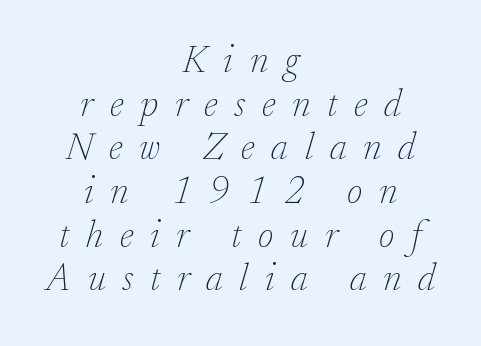
{"serif": "yes", "italic": "yes", "lean": "right", "slant_degrees": 17, "bold": "no", "weight": "thin", "width": "normal", "stroke_contrast": "low", "x_height": "small", "monospaced": "no", "underline": "no", "align": "center", "line_spacing": "tight", "line_spacing_ratio": 1.15, "letter_spacing": "wide", "letter_spacing_em": 0.44, "glyph_px": 38}
